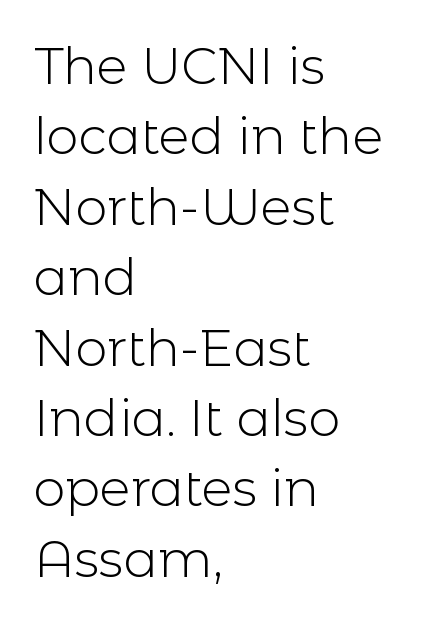
{"serif": "no", "italic": "no", "bold": "no", "weight": "light", "width": "normal", "x_height": "medium", "monospaced": "no", "underline": "no", "align": "left", "line_spacing": "normal", "line_spacing_ratio": 1.38, "letter_spacing": "normal", "letter_spacing_em": 0.0, "glyph_px": 51}
